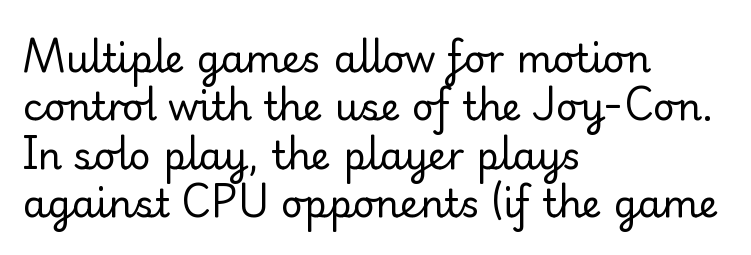
Students, observe: this is what conventionally led text looks like. The letters sit at their default tracking, neither squeezed nor spread. You could not count columns in this text — the font is proportionally spaced. The type sits square on the baseline with zero lean. Descenders are the only things crossing below the line.
